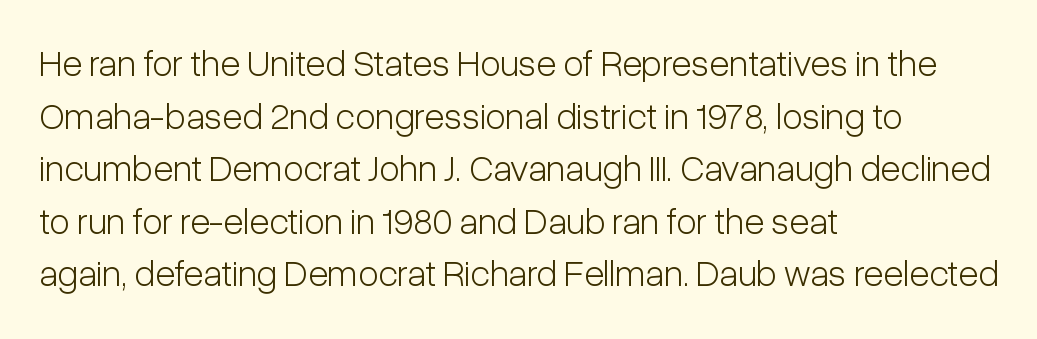
Q: Is the text bold? A: No.
Q: Is the text italic (slanted)? A: No, it is upright.
Q: Is the typeface a serif or a sans-serif typeface? A: Sans-serif.
Q: Is the text underlined? A: No.
Q: How is the paragraph aligned? A: Left-aligned.
Q: Is the spacing between letters normal or unusually wide? A: Normal.
Q: Is the spacing between lines tight, normal or loose? A: Normal.
Q: Width (condensed, normal, or wide)? A: Condensed.
Q: Stroke contrast? A: Low.
Q: x-height? A: Medium.
Q: Monospaced? A: No.
